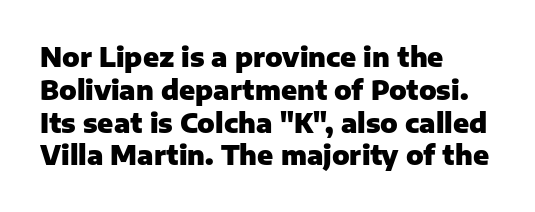
Reading down the column, the eye jumps a familiar distance to each next line. The passage shown is not underscored anywhere. Its strokes are broad and dark, the hallmark of bold type. Quick note: not italic, upright. Observe the ordinary spacing: letters are neighbours, not strangers. Line beginnings align vertically; line endings do not.
